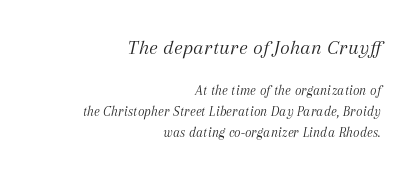
Q: Is the text bold? A: No.
Q: Is the text italic (slanted)? A: Yes, it leans right by about 12 degrees.
Q: Is the text underlined? A: No.
Q: How is the paragraph aligned? A: Right-aligned.
Q: Is the spacing between letters normal or unusually wide? A: Normal.
Q: Is the spacing between lines tight, normal or loose? A: Normal.
Q: Which block of text is set in a larger size, the first (top) or the second (bottom)? A: The first (top) one.
